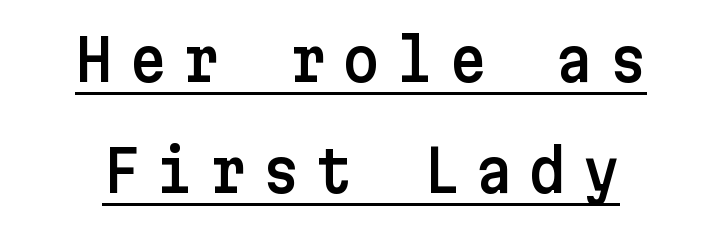
{"serif": "no", "italic": "no", "width": "normal", "stroke_contrast": "low", "x_height": "medium", "underline": "yes", "align": "center", "line_spacing": "loose", "line_spacing_ratio": 1.92, "letter_spacing": "wide", "letter_spacing_em": 0.27, "glyph_px": 58}
